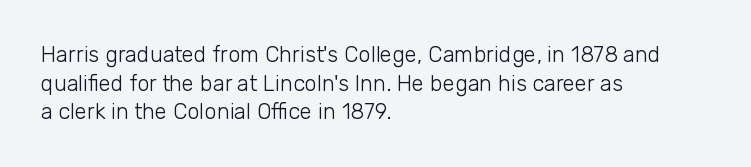
Q: Is the text bold? A: No.
Q: Is the text italic (slanted)? A: No, it is upright.
Q: Is the text underlined? A: No.
Q: How is the paragraph aligned? A: Left-aligned.
Q: Is the spacing between letters normal or unusually wide? A: Normal.
Q: Is the spacing between lines tight, normal or loose? A: Normal.
